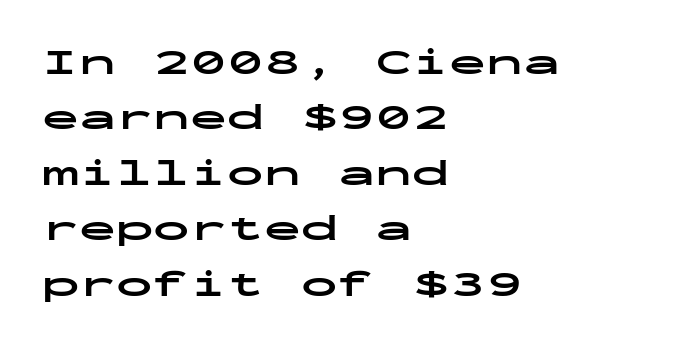
Q: Is the text bold? A: Yes.
Q: Is the text italic (slanted)? A: No, it is upright.
Q: Is the typeface a serif or a sans-serif typeface? A: Sans-serif.
Q: Is the text underlined? A: No.
Q: How is the paragraph aligned? A: Left-aligned.
Q: Is the spacing between letters normal or unusually wide? A: Normal.
Q: Is the spacing between lines tight, normal or loose? A: Normal.
Q: Width (condensed, normal, or wide)? A: Wide.
Q: Stroke contrast? A: Low.
Q: x-height? A: Medium.
Q: Monospaced? A: Yes.
